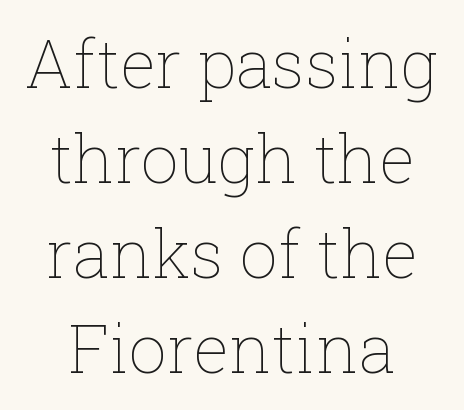
{"italic": "no", "bold": "no", "weight": "thin", "width": "normal", "stroke_contrast": "low", "x_height": "medium", "monospaced": "no", "underline": "no", "align": "center", "line_spacing": "normal", "line_spacing_ratio": 1.42, "letter_spacing": "normal", "letter_spacing_em": 0.0, "glyph_px": 67}
